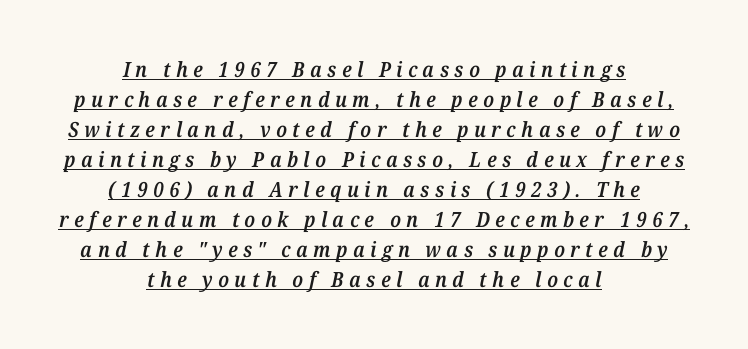
The image shows 21 px text type, italic (leaning right); set centered, normal line spacing (1.43x), unusually wide letter spacing (+0.26 em), underlined.
